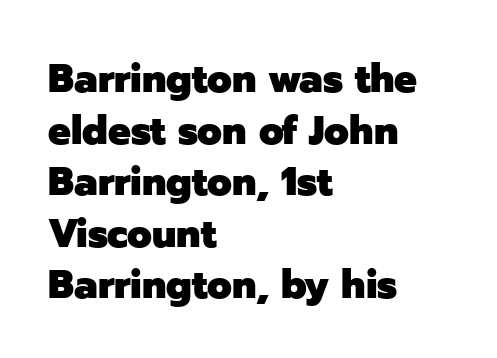
Q: Is the text bold? A: Yes.
Q: Is the text italic (slanted)? A: No, it is upright.
Q: Is the typeface a serif or a sans-serif typeface? A: Sans-serif.
Q: Is the text underlined? A: No.
Q: How is the paragraph aligned? A: Left-aligned.
Q: Is the spacing between letters normal or unusually wide? A: Normal.
Q: Is the spacing between lines tight, normal or loose? A: Normal.
Q: Width (condensed, normal, or wide)? A: Normal.
Q: Stroke contrast? A: Low.
Q: x-height? A: Medium.
Q: Monospaced? A: No.
